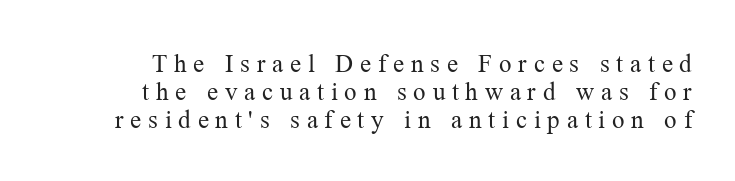
{"italic": "no", "bold": "no", "underline": "no", "align": "right", "line_spacing": "tight", "line_spacing_ratio": 1.12, "letter_spacing": "wide", "letter_spacing_em": 0.27, "glyph_px": 25}
